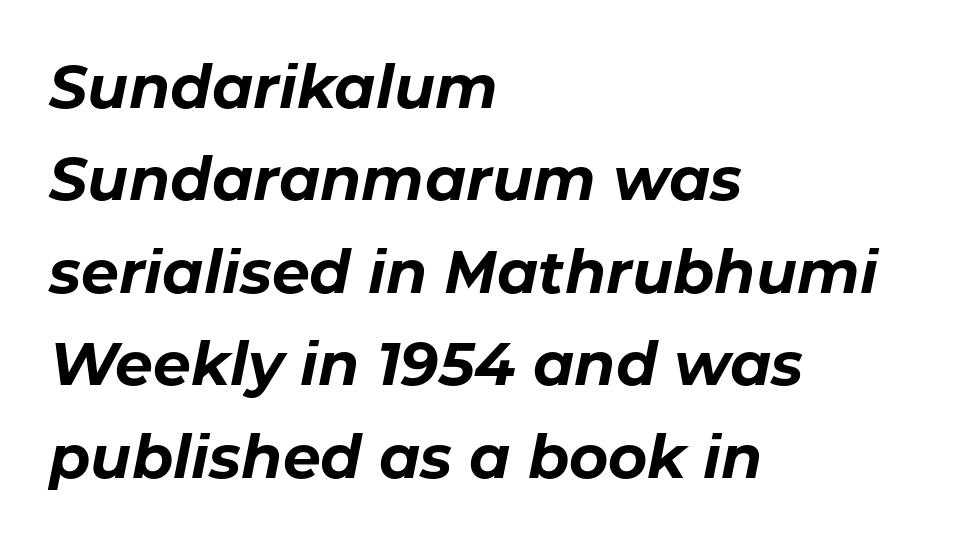
{"italic": "yes", "lean": "right", "slant_degrees": 11, "bold": "yes", "weight": "bold", "width": "normal", "stroke_contrast": "low", "x_height": "medium", "monospaced": "no", "underline": "no", "align": "left", "line_spacing": "normal", "line_spacing_ratio": 1.54, "letter_spacing": "normal", "letter_spacing_em": 0.0, "glyph_px": 60}
